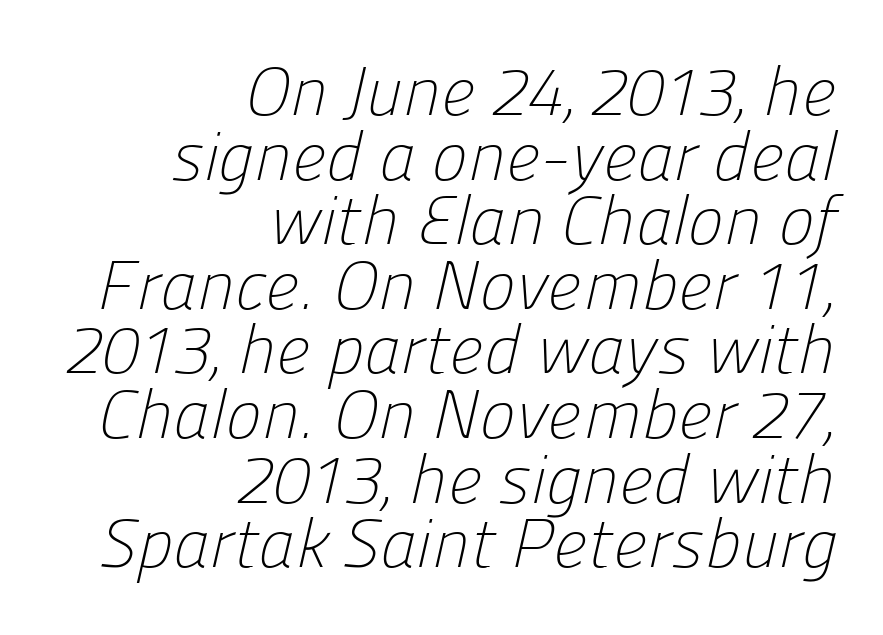
Letters have the restrained weight of plain body copy at most. Layout note: lines flush right. The letters sit at their default tracking, neither squeezed nor spread. Varying glyph widths throughout — classic text-font behaviour.
